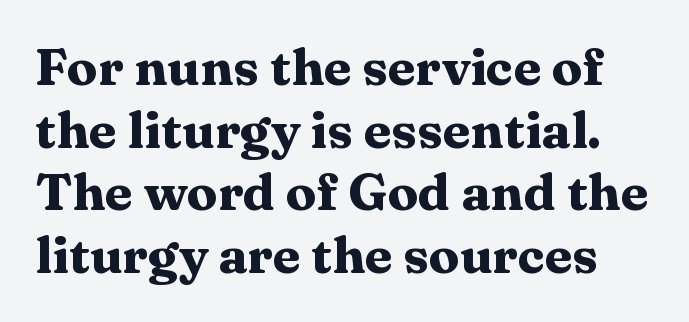
Q: Is the text bold? A: Yes.
Q: Is the text italic (slanted)? A: No, it is upright.
Q: Is the typeface a serif or a sans-serif typeface? A: Serif.
Q: Is the text underlined? A: No.
Q: Is the spacing between letters normal or unusually wide? A: Normal.
Q: Width (condensed, normal, or wide)? A: Wide.
Q: Stroke contrast? A: Medium.
Q: x-height? A: Medium.
Q: Monospaced? A: No.
